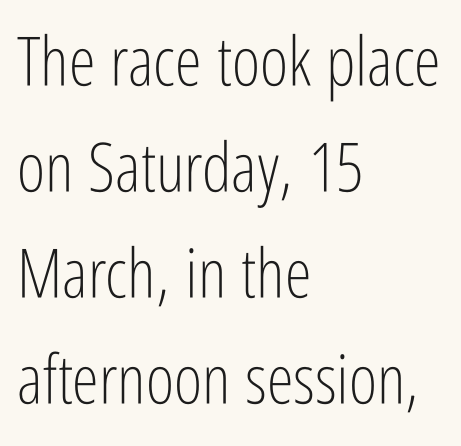
Q: Is the text bold? A: No.
Q: Is the text italic (slanted)? A: No, it is upright.
Q: Is the typeface a serif or a sans-serif typeface? A: Sans-serif.
Q: Is the text underlined? A: No.
Q: How is the paragraph aligned? A: Left-aligned.
Q: Is the spacing between letters normal or unusually wide? A: Normal.
Q: Is the spacing between lines tight, normal or loose? A: Normal.
Q: Width (condensed, normal, or wide)? A: Condensed.
Q: Stroke contrast? A: Low.
Q: x-height? A: Medium.
Q: Monospaced? A: No.
